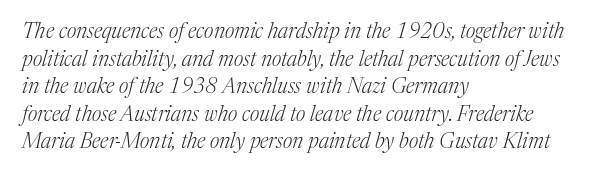
Summary of weight: not heavy and not bold. The whole block is typeset with a tilt. Underline: absent. Look at the tracking — it's just the regular setting, nothing added. Line beginnings align vertically; line endings do not.
